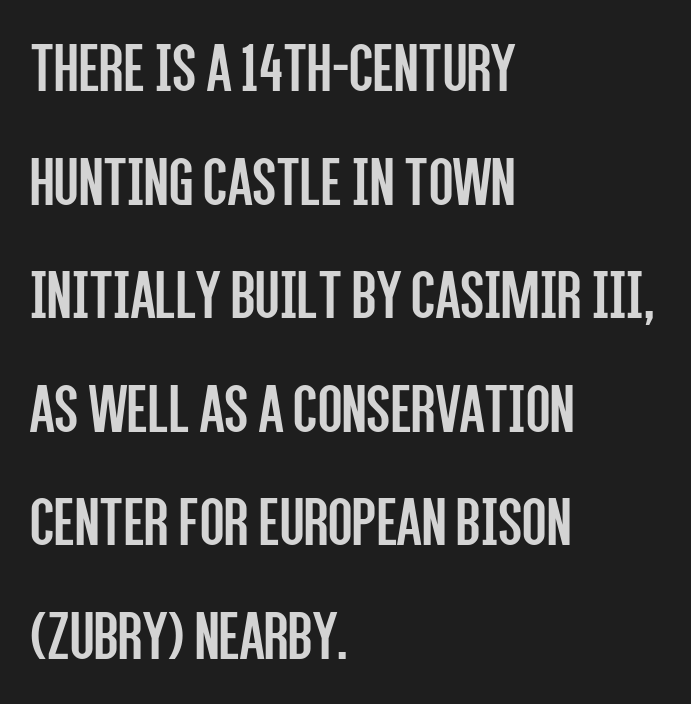
The image shows 71 px regular-weight, condensed sans-serif type, upright; set left-aligned, normal line spacing (1.6x), normal letter spacing, not underlined; low stroke contrast and a large x-height.
